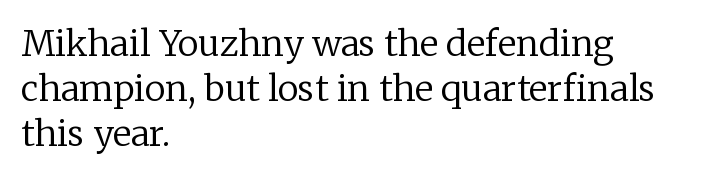
Check where the strokes stop: tiny serifs finish them off. Is this a heavy cut? Hardly; it is regular or lighter. Quick note: interline space is typical. The ragged edge is on the right, which tells us the setting is flush left. Letters rest on an invisible, unmarked baseline.
